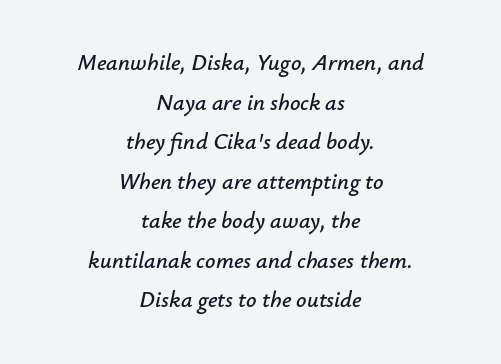
{"italic": "yes", "lean": "right", "slant_degrees": 12, "underline": "no", "align": "center", "line_spacing_ratio": 1.72, "letter_spacing": "normal", "letter_spacing_em": 0.0, "glyph_px": 23}
